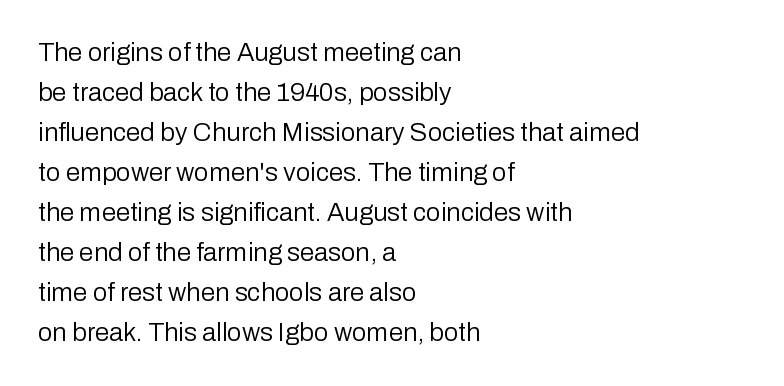
Descender tails drop into unmarked territory. Stroke mass is kept to a normal reading level or below. Default kerning and tracking; the words read as compact shapes. Teacher's note: observe the even left margin — that is flush-left alignment.
